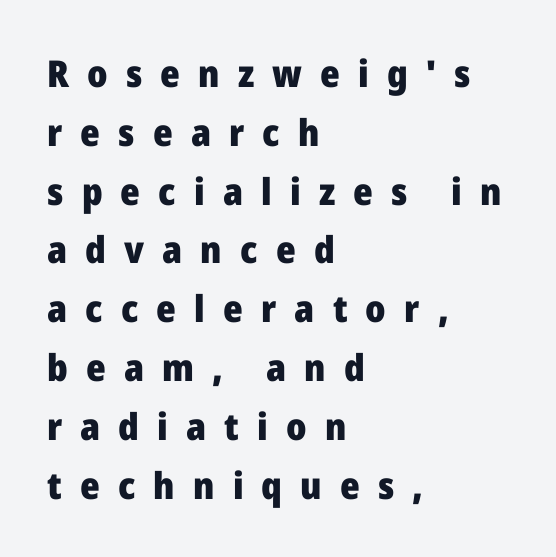
{"serif": "no", "italic": "no", "bold": "yes", "weight": "heavy", "width": "normal", "stroke_contrast": "low", "x_height": "medium", "monospaced": "no", "underline": "no", "align": "left", "line_spacing": "normal", "line_spacing_ratio": 1.59, "letter_spacing": "wide", "letter_spacing_em": 0.49, "glyph_px": 37}
